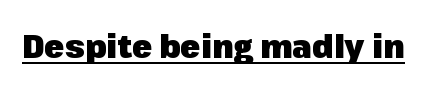
A rule runs beneath these lines of type. Nope, no serifs anywhere on these letters. The specimen reads as upright at a glance. Nothing unusual about the tracking: characters are spaced as the font intends. The letters advance in unequal steps, a hallmark of proportional type. The letters are bold, with thick, heavy strokes.
